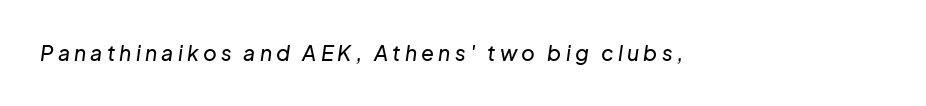
{"italic": "yes", "lean": "right", "slant_degrees": 8, "underline": "no", "letter_spacing": "wide", "letter_spacing_em": 0.2, "glyph_px": 21}
